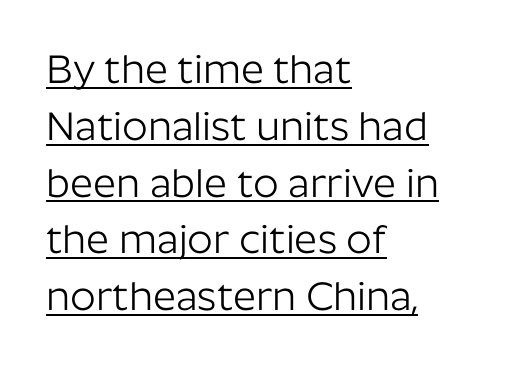
{"serif": "no", "italic": "no", "bold": "no", "weight": "light", "width": "normal", "stroke_contrast": "low", "x_height": "medium", "monospaced": "no", "underline": "yes", "align": "left", "line_spacing": "normal", "line_spacing_ratio": 1.42, "letter_spacing": "normal", "letter_spacing_em": 0.0, "glyph_px": 40}
